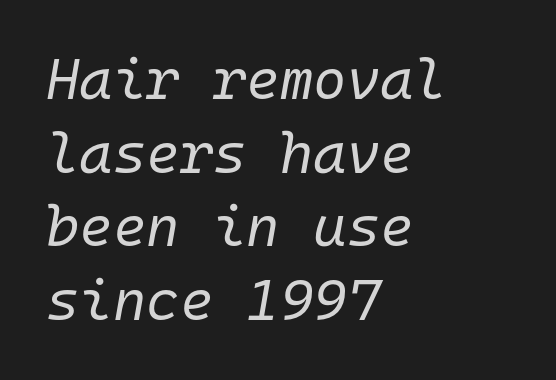
Q: Is the text bold? A: No.
Q: Is the text italic (slanted)? A: Yes, it leans right by about 10 degrees.
Q: Is the text underlined? A: No.
Q: How is the paragraph aligned? A: Left-aligned.
Q: Is the spacing between letters normal or unusually wide? A: Normal.
Q: Is the spacing between lines tight, normal or loose? A: Normal.
Q: Width (condensed, normal, or wide)? A: Normal.
Q: Stroke contrast? A: Low.
Q: x-height? A: Medium.
Q: Monospaced? A: Yes.
